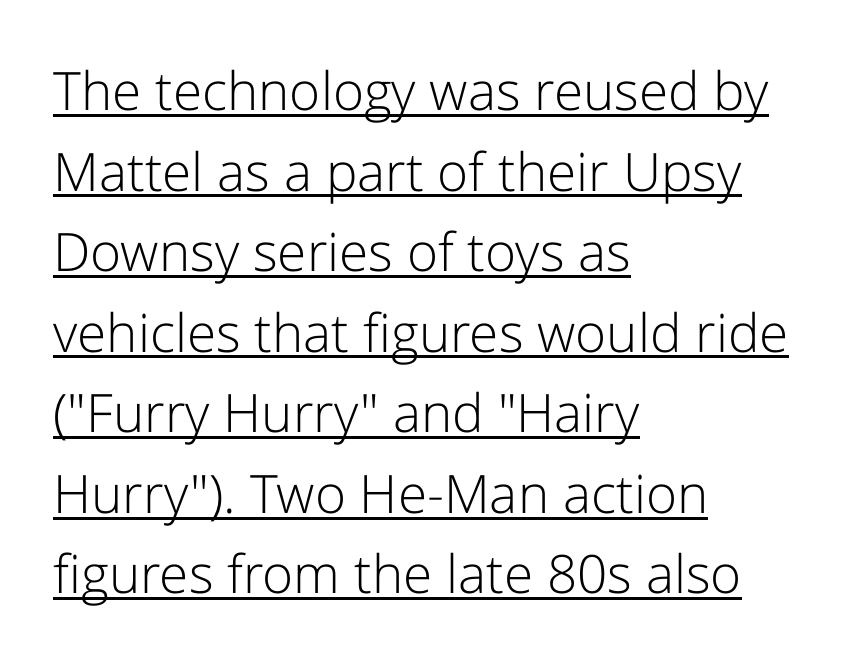
{"serif": "no", "italic": "no", "bold": "no", "weight": "light", "width": "normal", "stroke_contrast": "low", "x_height": "medium", "monospaced": "no", "underline": "yes", "align": "left", "line_spacing": "normal", "line_spacing_ratio": 1.52, "letter_spacing": "normal", "letter_spacing_em": 0.0, "glyph_px": 53}
